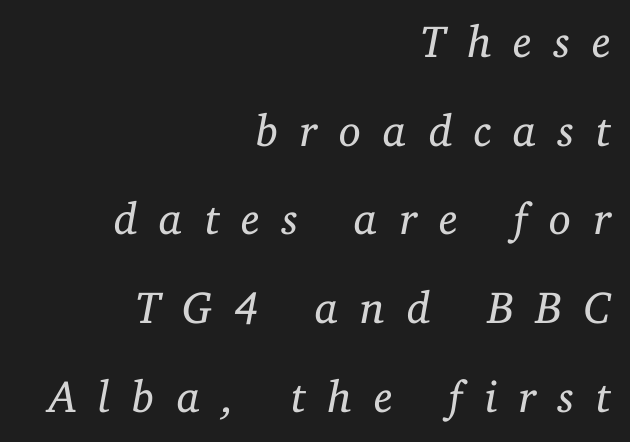
The image shows 45 px regular-weight serif type, italic (leaning right); set right-aligned, loose line spacing (1.97x), unusually wide letter spacing (+0.48 em), not underlined; low stroke contrast and a medium x-height.
